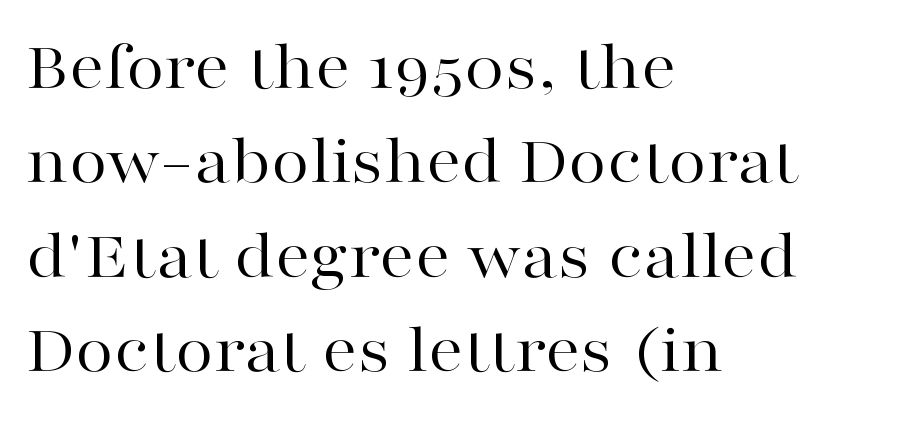
The image shows 70 px regular-weight, wide serif type, upright; set left-aligned, normal line spacing (1.35x), normal letter spacing, not underlined; high stroke contrast and a medium x-height.
